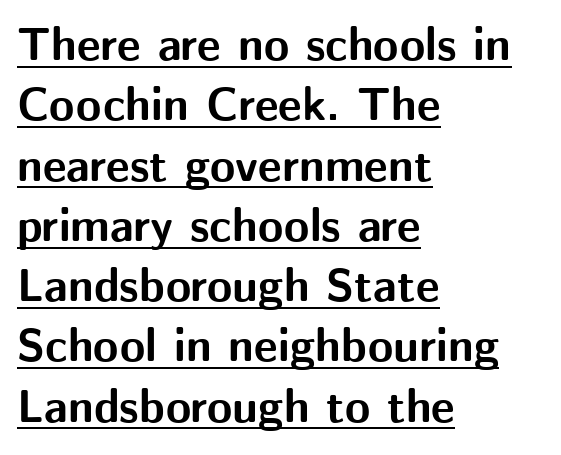
Q: Is the text bold? A: Yes.
Q: Is the text italic (slanted)? A: No, it is upright.
Q: Is the typeface a serif or a sans-serif typeface? A: Sans-serif.
Q: Is the text underlined? A: Yes.
Q: How is the paragraph aligned? A: Left-aligned.
Q: Is the spacing between letters normal or unusually wide? A: Normal.
Q: Is the spacing between lines tight, normal or loose? A: Normal.
Q: Width (condensed, normal, or wide)? A: Normal.
Q: Stroke contrast? A: Medium.
Q: x-height? A: Medium.
Q: Monospaced? A: No.
